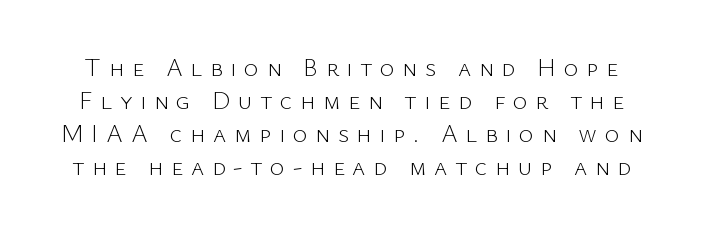
Q: Is the text bold? A: No.
Q: Is the text italic (slanted)? A: No, it is upright.
Q: Is the text underlined? A: No.
Q: Is the spacing between letters normal or unusually wide? A: Unusually wide.
Q: Is the spacing between lines tight, normal or loose? A: Normal.
